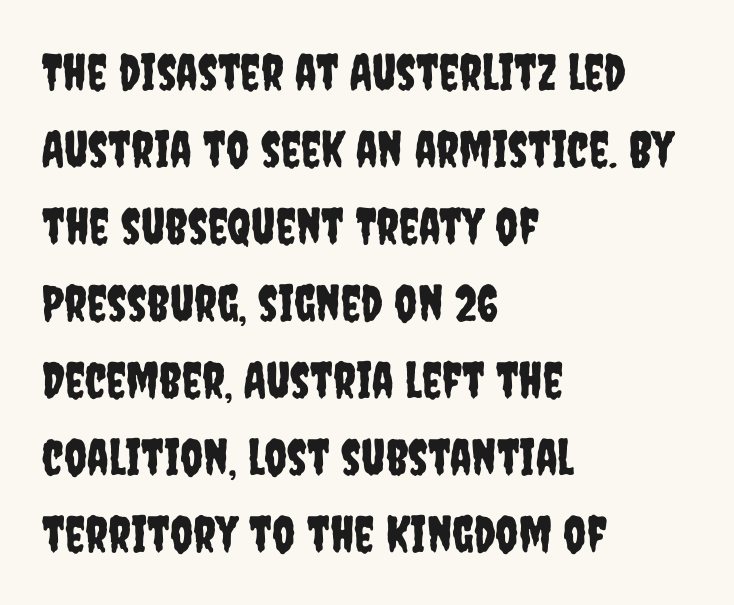
The image shows 50 px condensed sans-serif type, upright; set left-aligned, normal line spacing (1.54x), normal letter spacing, not underlined; low stroke contrast and a large x-height.
